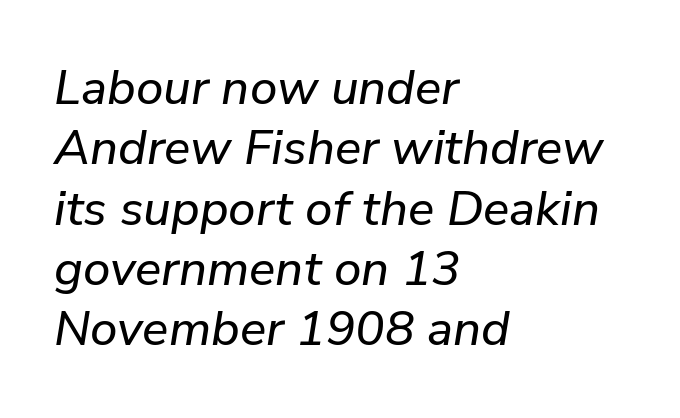
Q: Is the text italic (slanted)? A: Yes, it leans right by about 9 degrees.
Q: Is the text underlined? A: No.
Q: How is the paragraph aligned? A: Left-aligned.
Q: Is the spacing between letters normal or unusually wide? A: Normal.
Q: Width (condensed, normal, or wide)? A: Normal.
Q: Stroke contrast? A: Low.
Q: x-height? A: Medium.
Q: Monospaced? A: No.
